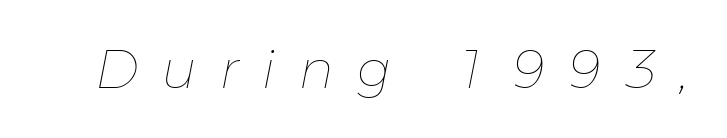
The face looks like a standard text weight, possibly lighter. The zone under the glyphs is completely vacant. Words appear elongated and porous because spacing is wide. Varying glyph widths throughout — classic text-font behaviour. These lines were composed using italics.
